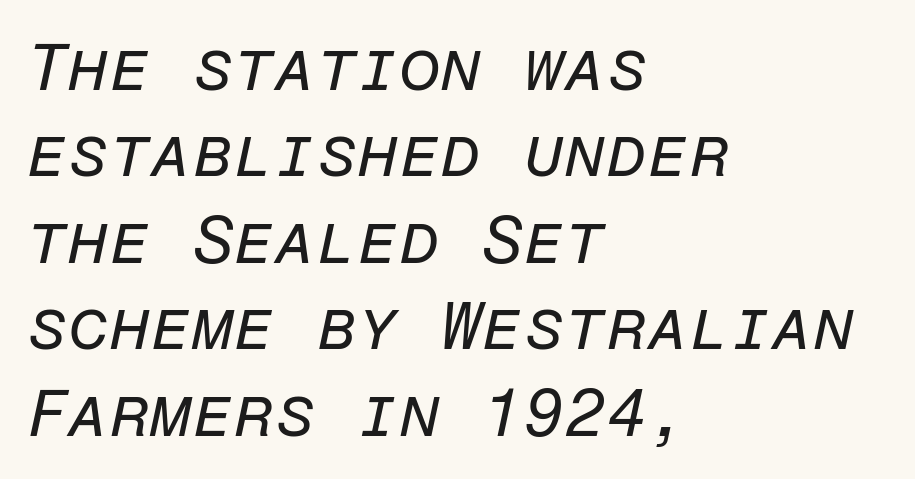
The image shows 67 px regular-weight type, italic (leaning right), monospaced; set left-aligned, normal line spacing (1.29x), normal letter spacing, not underlined; low stroke contrast and a medium x-height.
